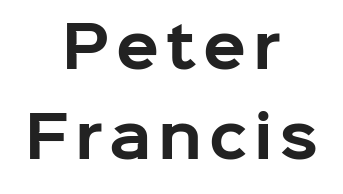
The image shows 56 px bold sans-serif type, upright; set centered, normal line spacing (1.61x), not underlined; low stroke contrast and a medium x-height.
